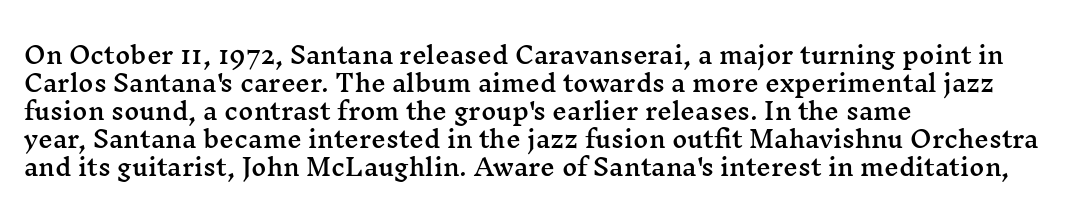
Q: Is the text italic (slanted)? A: No, it is upright.
Q: Is the text underlined? A: No.
Q: How is the paragraph aligned? A: Left-aligned.
Q: Is the spacing between letters normal or unusually wide? A: Normal.
